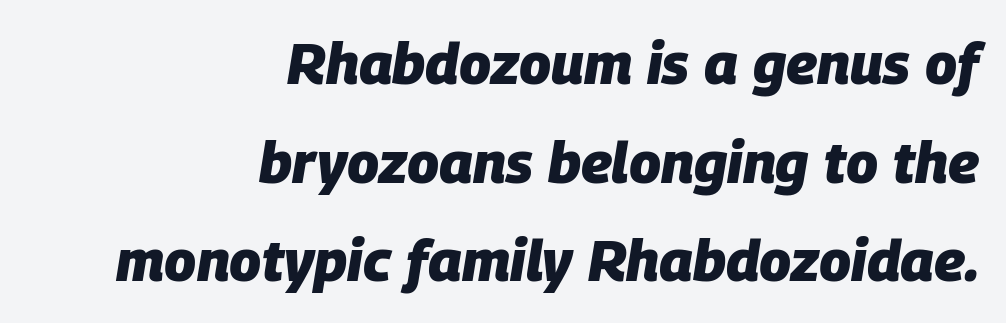
{"italic": "yes", "lean": "right", "slant_degrees": 9, "bold": "yes", "weight": "heavy", "width": "normal", "stroke_contrast": "low", "x_height": "large", "monospaced": "no", "underline": "no", "align": "right", "line_spacing": "normal", "line_spacing_ratio": 1.7, "letter_spacing": "normal", "letter_spacing_em": 0.0, "glyph_px": 58}
